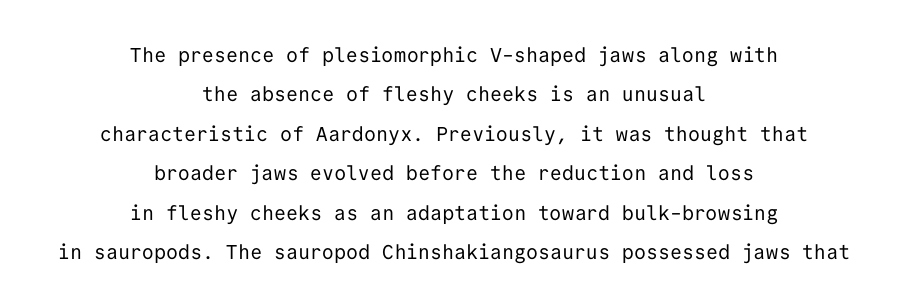
The image shows 20 px text type, upright; set centered, loose line spacing (1.97x), normal letter spacing, not underlined.
